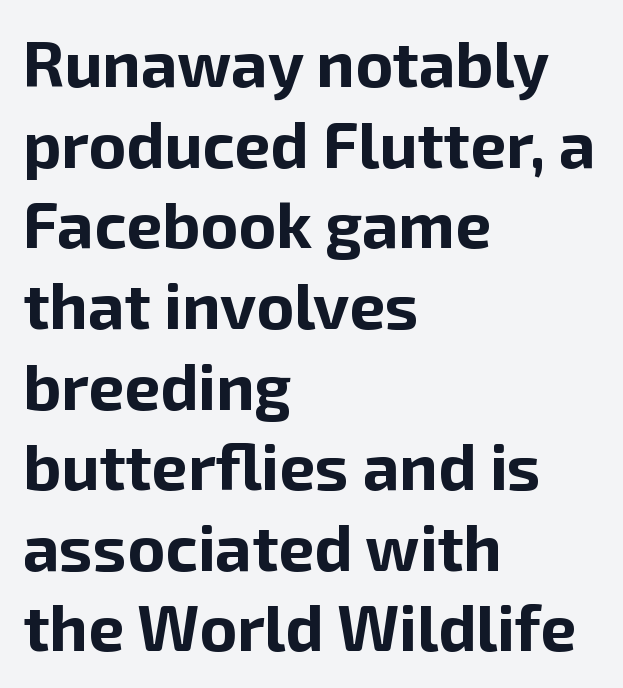
{"serif": "no", "italic": "no", "bold": "yes", "weight": "bold", "width": "normal", "stroke_contrast": "low", "x_height": "medium", "monospaced": "no", "underline": "no", "align": "left", "line_spacing": "normal", "line_spacing_ratio": 1.26, "letter_spacing": "normal", "letter_spacing_em": 0.0, "glyph_px": 64}
